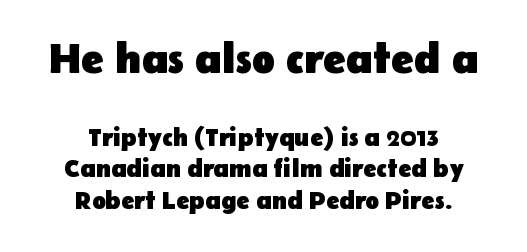
The image shows 43 px heavy sans-serif type, upright; set centered, normal line spacing (1.26x), normal letter spacing, not underlined; the first (top) block is 1.72x larger; low stroke contrast and a medium x-height.
